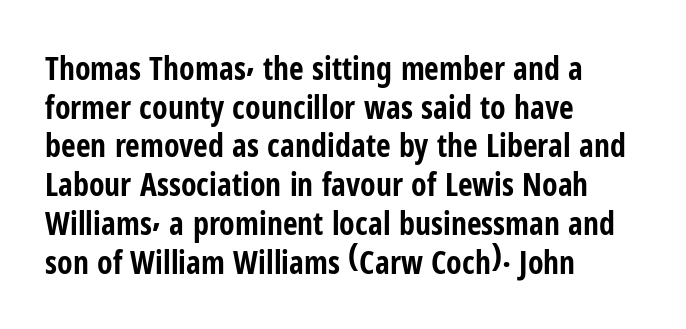
{"serif": "no", "italic": "no", "bold": "yes", "weight": "bold", "width": "condensed", "stroke_contrast": "low", "x_height": "medium", "monospaced": "no", "underline": "no", "align": "left", "line_spacing_ratio": 1.21, "letter_spacing": "normal", "letter_spacing_em": 0.0, "glyph_px": 32}
